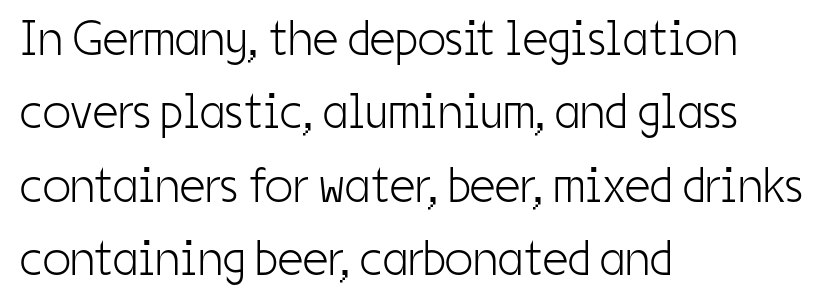
{"serif": "no", "italic": "no", "bold": "no", "weight": "light", "width": "condensed", "stroke_contrast": "low", "x_height": "medium", "monospaced": "no", "underline": "no", "align": "left", "line_spacing": "normal", "line_spacing_ratio": 1.47, "letter_spacing": "normal", "letter_spacing_em": 0.0, "glyph_px": 50}
